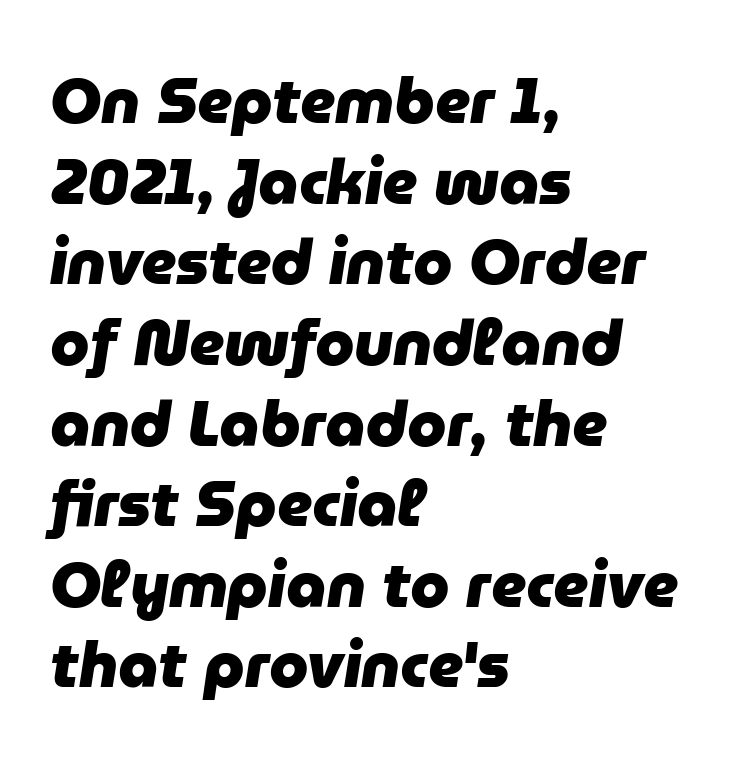
Q: Is the text bold? A: Yes.
Q: Is the text italic (slanted)? A: Yes, it leans right by about 9 degrees.
Q: Is the text underlined? A: No.
Q: How is the paragraph aligned? A: Left-aligned.
Q: Is the spacing between letters normal or unusually wide? A: Normal.
Q: Is the spacing between lines tight, normal or loose? A: Normal.
Q: Width (condensed, normal, or wide)? A: Normal.
Q: Stroke contrast? A: Low.
Q: x-height? A: Medium.
Q: Monospaced? A: No.
